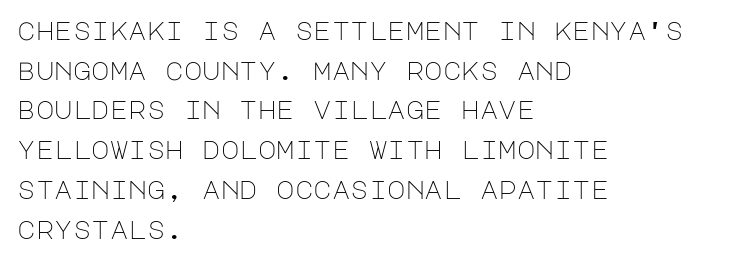
The image shows 25 px text type, upright; set left-aligned, normal line spacing (1.59x), normal letter spacing, not underlined.
